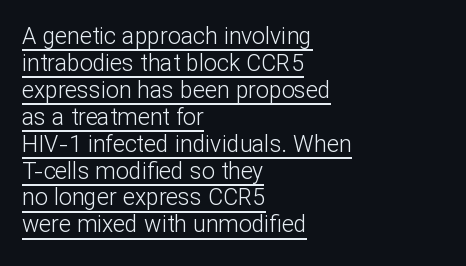
{"italic": "no", "bold": "no", "underline": "yes", "align": "left", "line_spacing_ratio": 1.17, "letter_spacing": "normal", "letter_spacing_em": 0.0, "glyph_px": 23}
